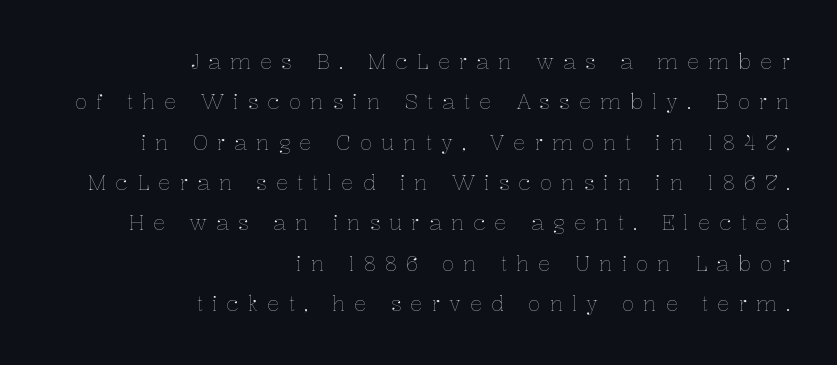
The image shows 21 px text type, upright; set right-aligned, loose line spacing (1.92x), unusually wide letter spacing (+0.42 em), not underlined.
